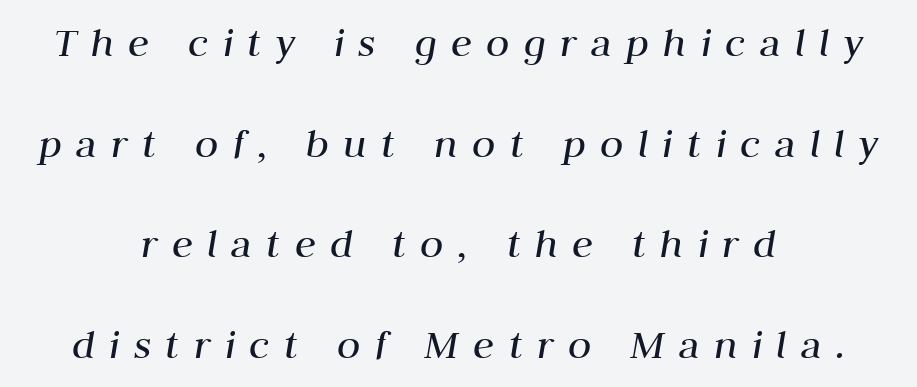
{"italic": "yes", "lean": "right", "slant_degrees": 10, "bold": "no", "weight": "regular", "width": "normal", "stroke_contrast": "medium", "x_height": "medium", "monospaced": "no", "underline": "no", "align": "center", "line_spacing": "loose", "line_spacing_ratio": 2.34, "letter_spacing": "wide", "letter_spacing_em": 0.33, "glyph_px": 43}
